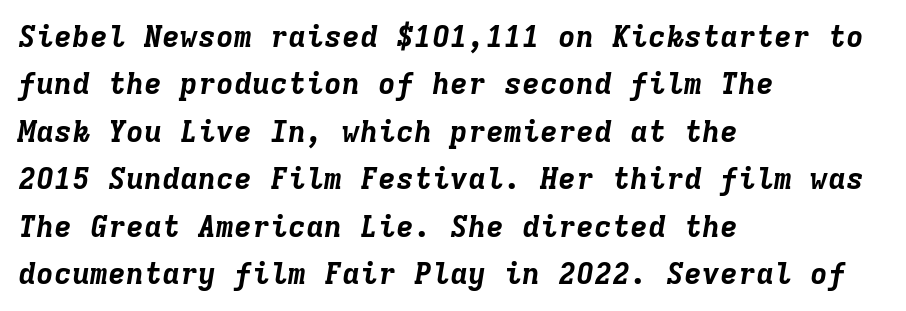
The image shows 30 px bold type, italic (leaning right), monospaced; set left-aligned, normal line spacing (1.58x), normal letter spacing, not underlined; low stroke contrast and a medium x-height.
